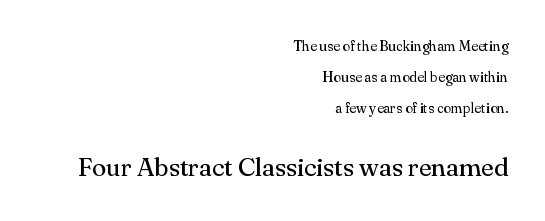
Stroke mass is kept to a normal reading level or below. Type size steps up from the first block to the second. Every character sits straight up, as roman type does. A flush-right, rag-left setting is used for this passage. The space directly below the letters is spotless.
